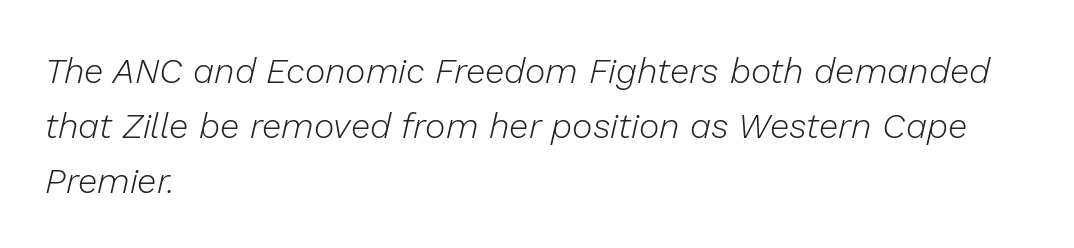
The image shows 35 px light type, italic (leaning right); set left-aligned, normal line spacing (1.57x), normal letter spacing, not underlined; low stroke contrast and a medium x-height.
